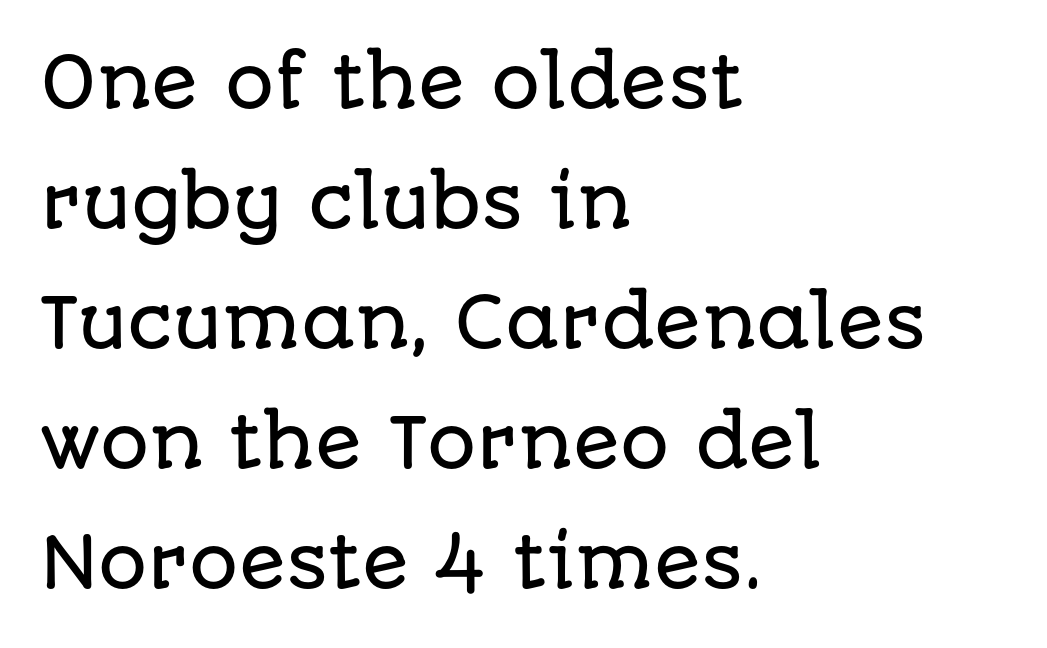
The image shows 69 px sans-serif type, upright; set left-aligned, line spacing 1.74x, normal letter spacing, not underlined; low stroke contrast and a large x-height.
